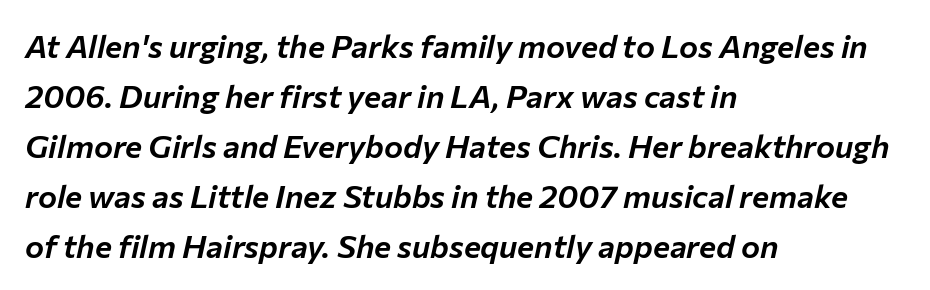
Q: Is the text italic (slanted)? A: Yes, it leans right by about 12 degrees.
Q: Is the text underlined? A: No.
Q: How is the paragraph aligned? A: Left-aligned.
Q: Is the spacing between letters normal or unusually wide? A: Normal.
Q: Is the spacing between lines tight, normal or loose? A: Normal.
Q: Width (condensed, normal, or wide)? A: Normal.
Q: Stroke contrast? A: Low.
Q: x-height? A: Medium.
Q: Monospaced? A: No.
